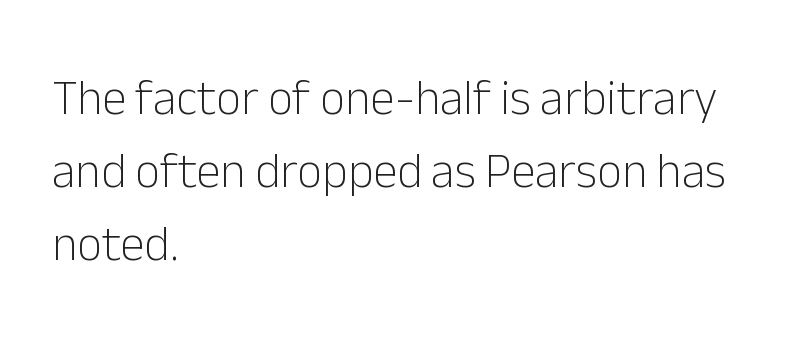
The image shows 49 px light sans-serif type, upright; set left-aligned, normal line spacing (1.49x), normal letter spacing, not underlined; low stroke contrast and a medium x-height.
